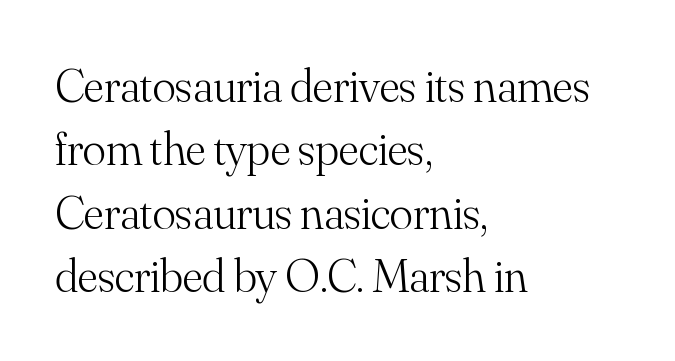
The image shows 48 px light serif type, upright; set left-aligned, normal line spacing (1.32x), normal letter spacing, not underlined; medium stroke contrast and a small x-height.
